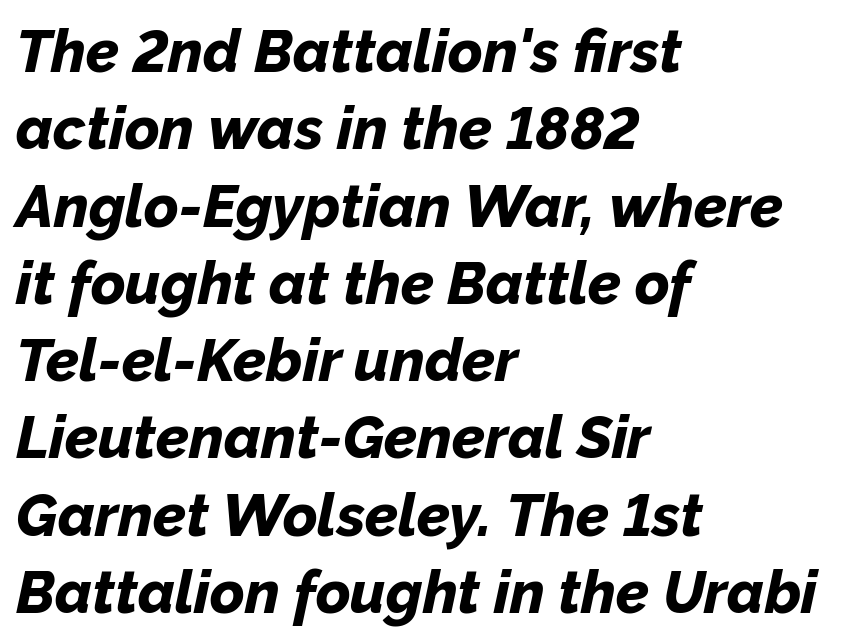
Q: Is the text bold? A: Yes.
Q: Is the text italic (slanted)? A: Yes, it leans right by about 12 degrees.
Q: Is the text underlined? A: No.
Q: How is the paragraph aligned? A: Left-aligned.
Q: Is the spacing between letters normal or unusually wide? A: Normal.
Q: Is the spacing between lines tight, normal or loose? A: Normal.
Q: Width (condensed, normal, or wide)? A: Normal.
Q: Stroke contrast? A: Low.
Q: x-height? A: Medium.
Q: Monospaced? A: No.
